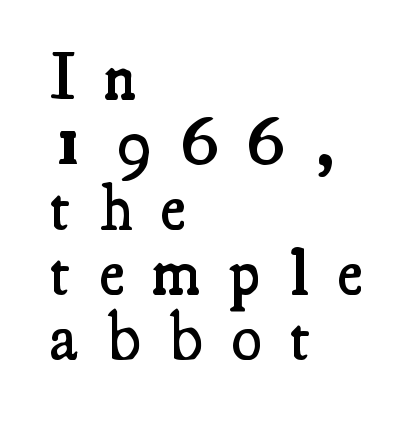
The image shows 67 px semibold, condensed serif type, upright; set left-aligned, tight line spacing (0.97x), unusually wide letter spacing (+0.44 em), not underlined; medium stroke contrast and a small x-height.
